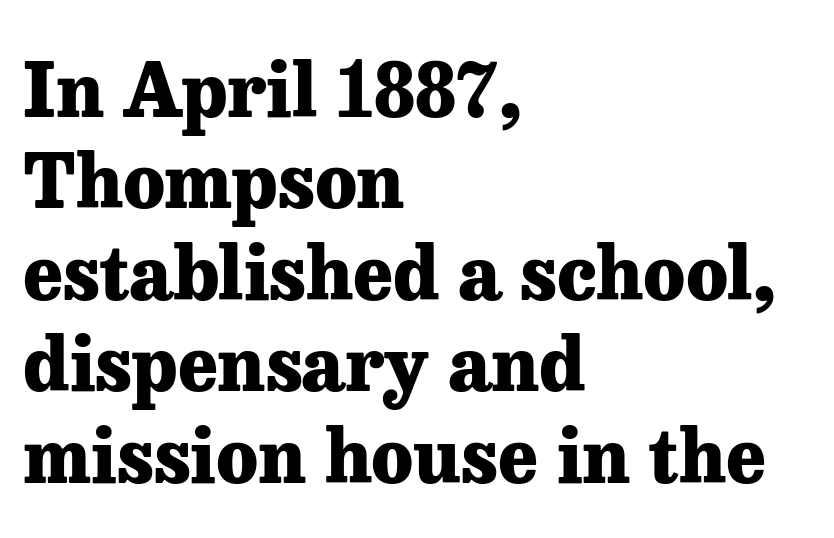
The image shows 75 px heavy serif type, upright; set left-aligned, line spacing 1.22x, normal letter spacing, not underlined; low stroke contrast and a medium x-height.
